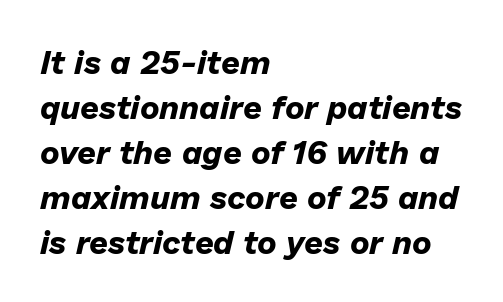
The image shows 33 px bold type, italic (leaning right); set left-aligned, normal line spacing (1.36x), normal letter spacing, not underlined; low stroke contrast and a medium x-height.
